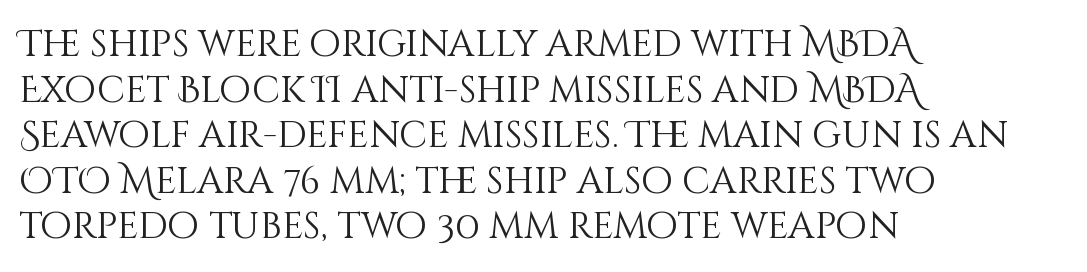
Q: Is the text bold? A: No.
Q: Is the text italic (slanted)? A: No, it is upright.
Q: Is the text underlined? A: No.
Q: How is the paragraph aligned? A: Left-aligned.
Q: Is the spacing between letters normal or unusually wide? A: Normal.
Q: Width (condensed, normal, or wide)? A: Normal.
Q: Stroke contrast? A: Medium.
Q: x-height? A: Large.
Q: Monospaced? A: No.
